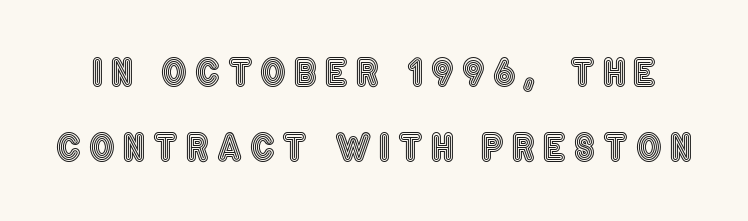
Q: Is the text italic (slanted)? A: No, it is upright.
Q: Is the text underlined? A: No.
Q: Is the spacing between letters normal or unusually wide? A: Unusually wide.
Q: Is the spacing between lines tight, normal or loose? A: Loose.
Q: Width (condensed, normal, or wide)? A: Condensed.
Q: x-height? A: Large.
Q: Monospaced? A: No.
